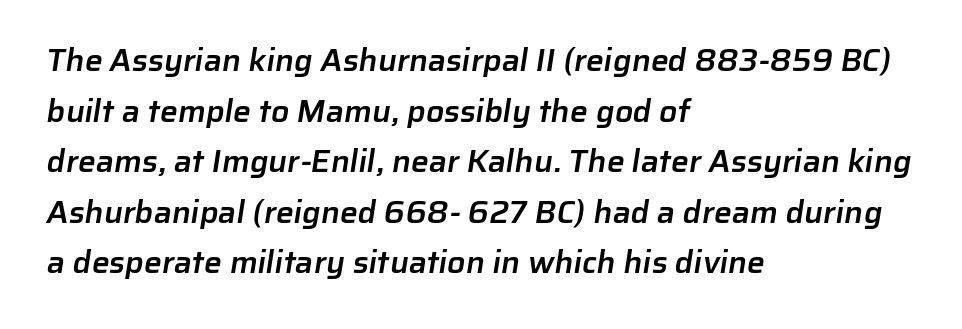
The image shows 32 px semibold sans-serif type; set left-aligned, normal line spacing (1.58x), normal letter spacing, not underlined; low stroke contrast and a medium x-height.
